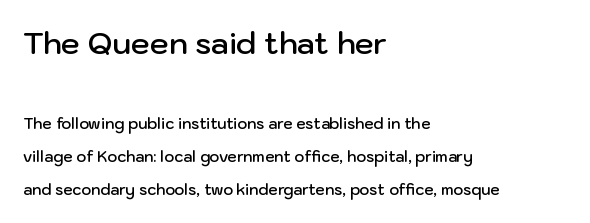
{"serif": "no", "italic": "no", "bold": "semi", "weight": "semibold", "width": "normal", "stroke_contrast": "low", "x_height": "medium", "monospaced": "no", "underline": "no", "align": "left", "line_spacing": "loose", "line_spacing_ratio": 2.2, "letter_spacing": "normal", "letter_spacing_em": 0.0, "larger_block": "first", "size_ratio": 2.0, "glyph_px": 30}
